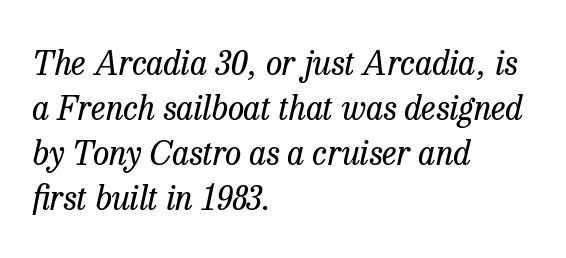
To sum up the face: it has serifs. Underlining? Definitely not there. The line-height multiplier appears to be the usual default. Characters follow at the spacing the type designer built in. This sample has the flowing, uneven cadence of proportional lettering.
